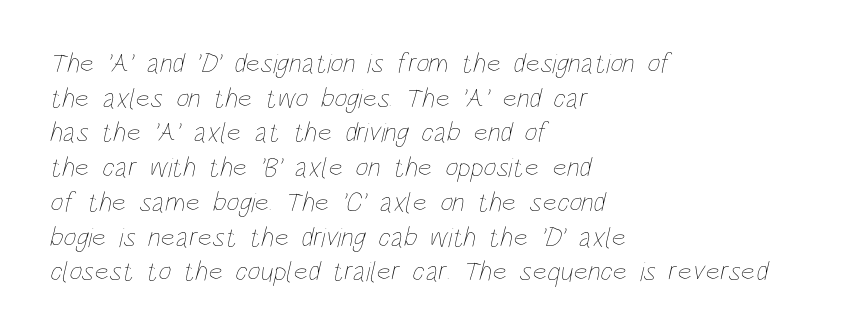
The image shows 28 px thin, condensed type; set left-aligned, line spacing 1.24x, normal letter spacing, not underlined; low stroke contrast and a large x-height.
